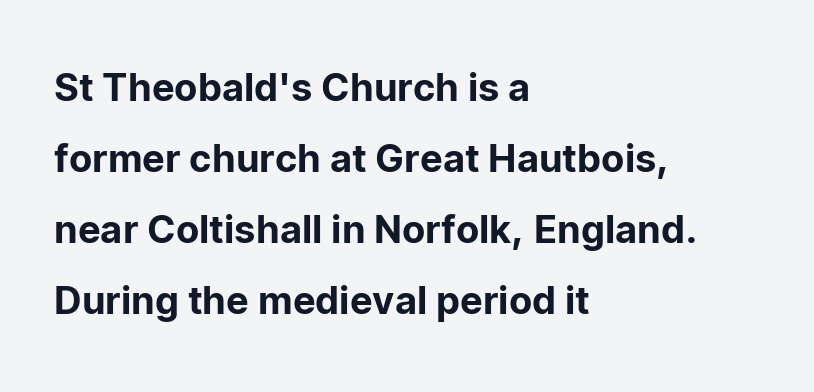
Q: Is the text italic (slanted)? A: No, it is upright.
Q: Is the typeface a serif or a sans-serif typeface? A: Sans-serif.
Q: Is the text underlined? A: No.
Q: How is the paragraph aligned? A: Left-aligned.
Q: Is the spacing between letters normal or unusually wide? A: Normal.
Q: Width (condensed, normal, or wide)? A: Normal.
Q: Stroke contrast? A: Low.
Q: x-height? A: Medium.
Q: Monospaced? A: No.
